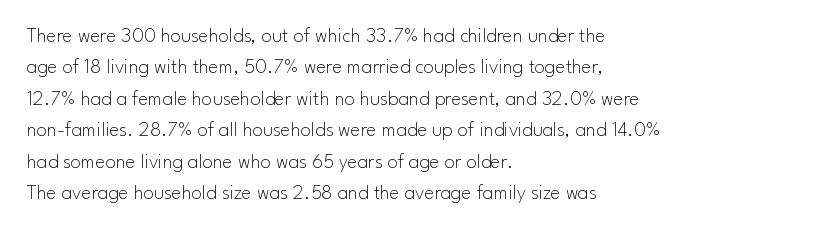
The image shows 21 px text type, upright; set left-aligned, normal line spacing (1.5x), normal letter spacing, not underlined.
